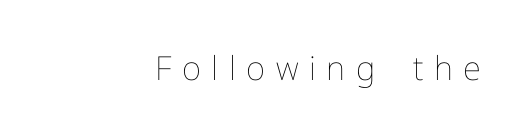
{"italic": "no", "bold": "no", "weight": "thin", "width": "normal", "stroke_contrast": "low", "x_height": "medium", "monospaced": "no", "underline": "no", "align": "right", "letter_spacing": "wide", "letter_spacing_em": 0.32, "glyph_px": 33}
